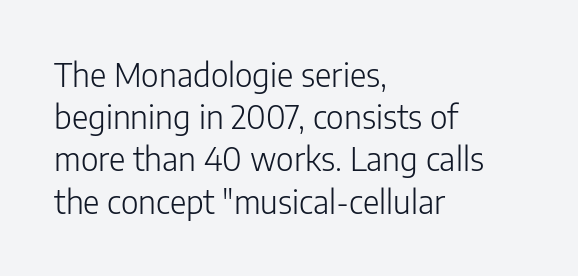
{"serif": "no", "italic": "no", "bold": "no", "weight": "light", "width": "normal", "stroke_contrast": "low", "x_height": "medium", "monospaced": "no", "underline": "no", "align": "left", "line_spacing": "normal", "line_spacing_ratio": 1.32, "letter_spacing": "normal", "letter_spacing_em": 0.0, "glyph_px": 32}
